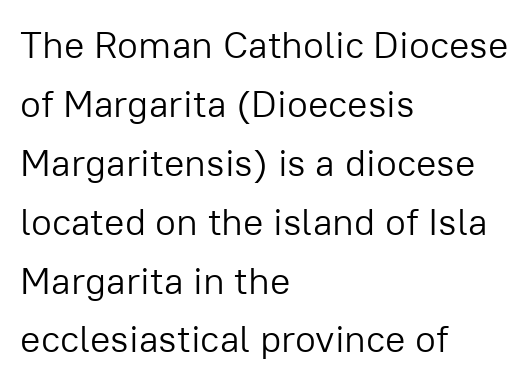
The image shows 38 px light sans-serif type, upright; set left-aligned, normal line spacing (1.55x), normal letter spacing, not underlined; low stroke contrast and a medium x-height.
